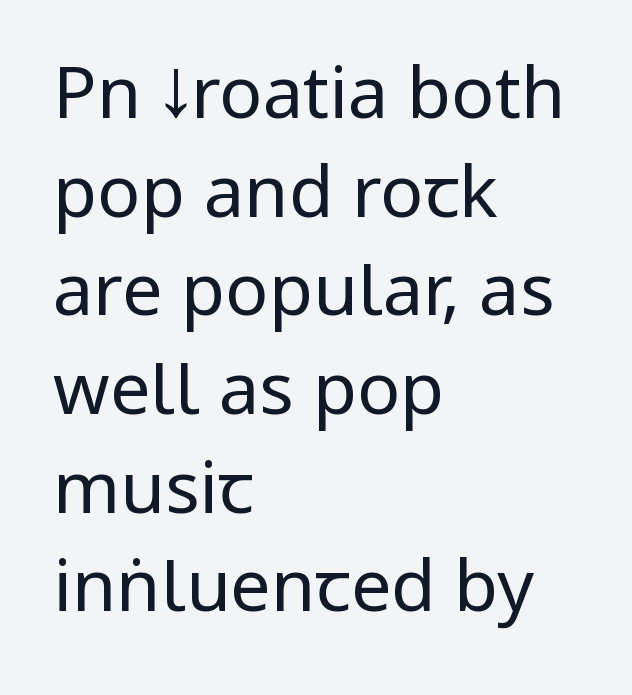
Vertically, the passage feels balanced, rows spaced as you'd expect. The letterforms sit at book weight or below. The passage shown is typed in a proportional face where columns would drift. The space beneath each line is pristine and unruled. Where is the straight margin? On the left.
